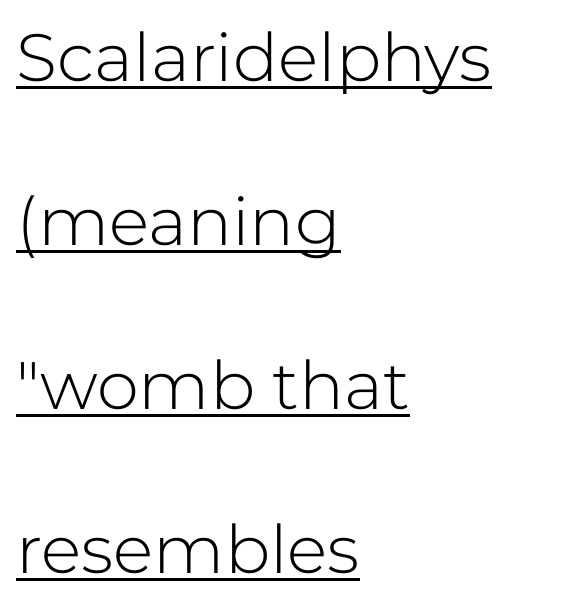
Q: Is the text bold? A: No.
Q: Is the text italic (slanted)? A: No, it is upright.
Q: Is the typeface a serif or a sans-serif typeface? A: Sans-serif.
Q: Is the text underlined? A: Yes.
Q: How is the paragraph aligned? A: Left-aligned.
Q: Is the spacing between letters normal or unusually wide? A: Normal.
Q: Is the spacing between lines tight, normal or loose? A: Loose.
Q: Width (condensed, normal, or wide)? A: Normal.
Q: Stroke contrast? A: Low.
Q: x-height? A: Medium.
Q: Monospaced? A: No.
